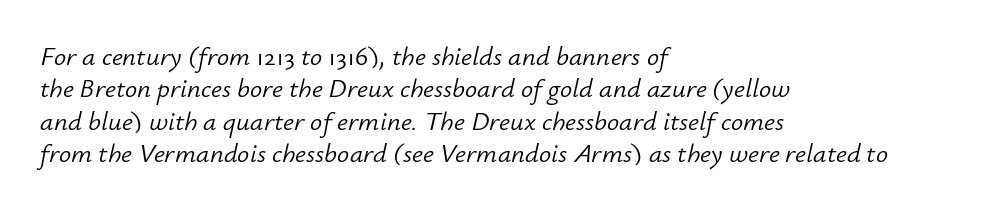
{"italic": "yes", "lean": "right", "slant_degrees": 12, "bold": "no", "underline": "no", "align": "left", "line_spacing_ratio": 1.2, "letter_spacing": "normal", "letter_spacing_em": 0.0, "glyph_px": 27}
